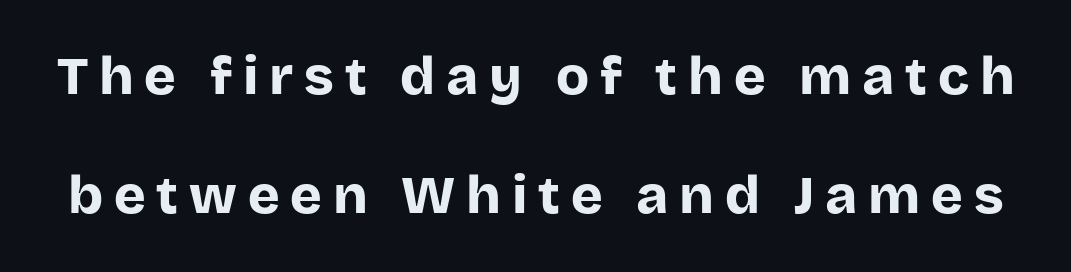
{"serif": "no", "italic": "no", "bold": "yes", "weight": "bold", "width": "normal", "stroke_contrast": "low", "x_height": "large", "monospaced": "no", "underline": "no", "line_spacing": "loose", "line_spacing_ratio": 2.21, "letter_spacing": "wide", "letter_spacing_em": 0.2, "glyph_px": 54}
